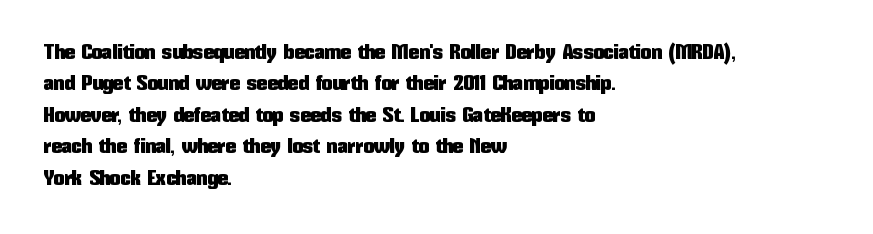
The image shows 21 px text type, upright; set left-aligned, normal line spacing (1.5x), normal letter spacing, not underlined.
